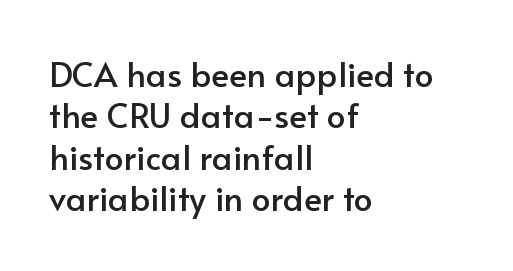
Regarding serifs, this sample does without them. These lines keep a tight, regular rhythm from letter to letter. The letters stand straight up with perfectly vertical stems. Visually the block forms a straight wall on the left and a jagged coastline on the right. Glance below the letters and you will spot only blank space.
